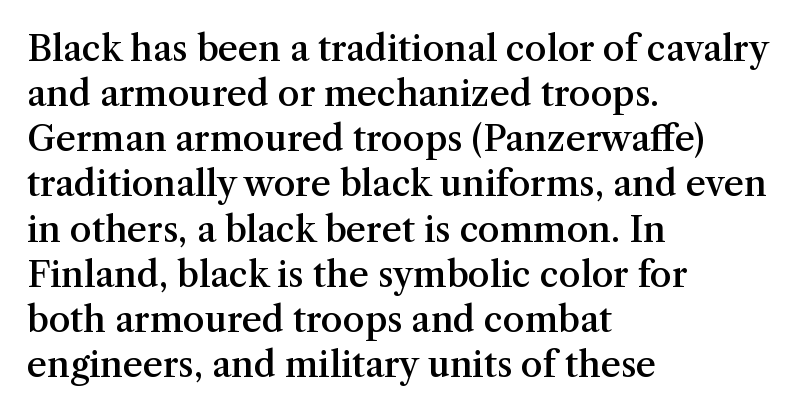
The image shows 35 px semibold serif type, upright; set left-aligned, normal line spacing (1.29x), normal letter spacing, not underlined; medium stroke contrast and a medium x-height.
